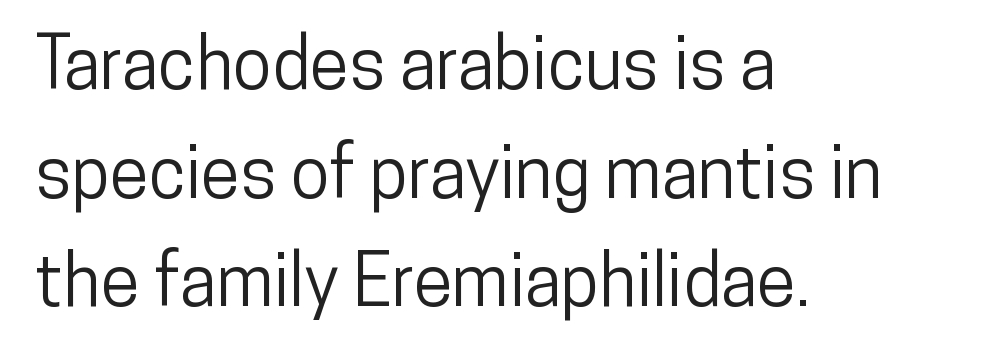
The image shows 71 px condensed sans-serif type, upright; set left-aligned, normal line spacing (1.53x), normal letter spacing, not underlined; low stroke contrast and a medium x-height.
